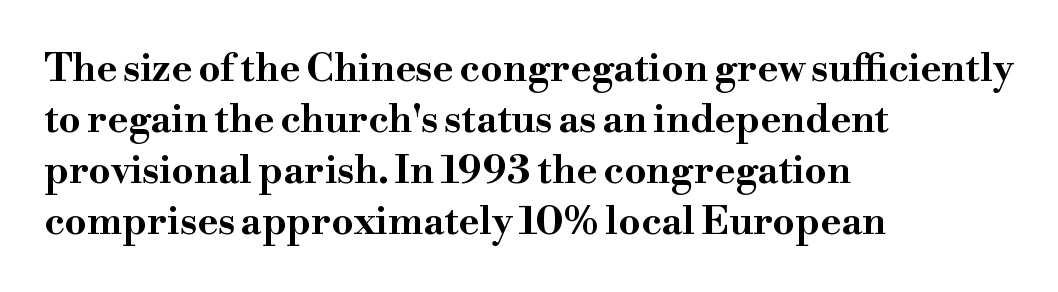
Is there any slant? The stems are plumb. The paragraph has a hard left edge and a soft right edge. Looks like regular typesetting: each glyph gets only the width it needs. The area under the type is left untouched. What's the leading like? Ordinary, nothing unusual.
